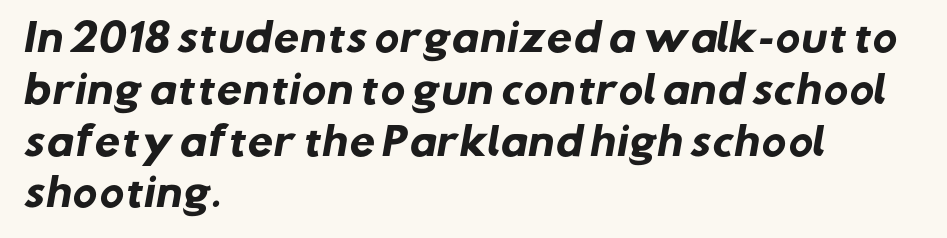
The image shows 37 px heavy sans-serif type; set left-aligned, normal line spacing (1.4x), normal letter spacing, not underlined; low stroke contrast and a medium x-height.
